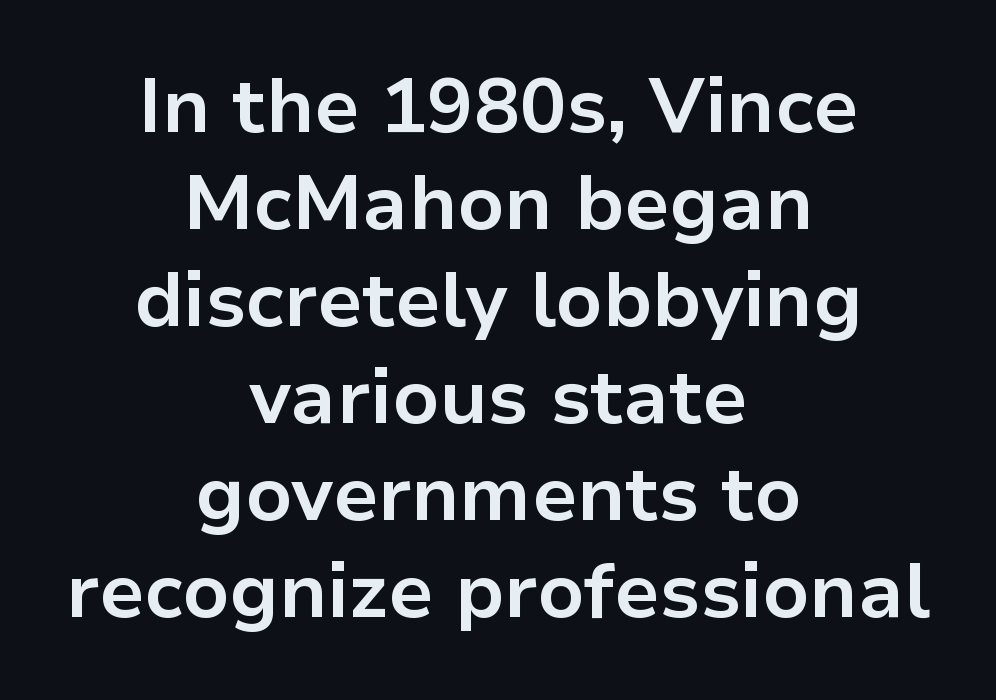
The image shows 77 px bold sans-serif type, upright; set centered, normal line spacing (1.26x), normal letter spacing, not underlined; low stroke contrast and a medium x-height.
